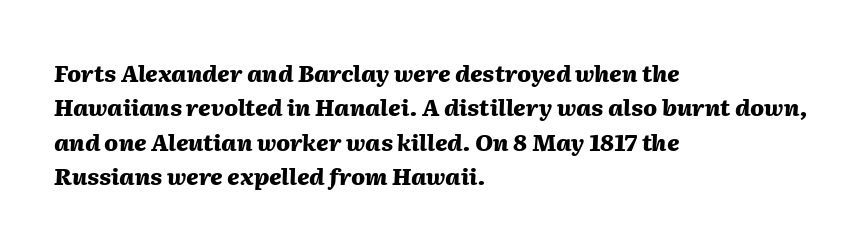
Here the glyphs are tracked normally, forming tight word shapes. Each line starts at the same left margin while the right side varies. Weight check: bold — yes, fully. The lettering tilts uniformly, giving the passage an italic look. Quick note: underline off. Evenly set lines give the paragraph a standard silhouette.
